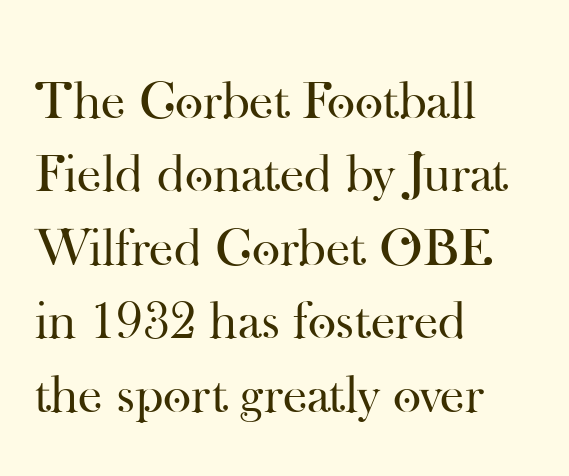
Q: Is the text bold? A: No.
Q: Is the text italic (slanted)? A: No, it is upright.
Q: Is the typeface a serif or a sans-serif typeface? A: Serif.
Q: Is the text underlined? A: No.
Q: How is the paragraph aligned? A: Left-aligned.
Q: Is the spacing between letters normal or unusually wide? A: Normal.
Q: Is the spacing between lines tight, normal or loose? A: Normal.
Q: Width (condensed, normal, or wide)? A: Normal.
Q: Stroke contrast? A: High.
Q: x-height? A: Small.
Q: Monospaced? A: No.
